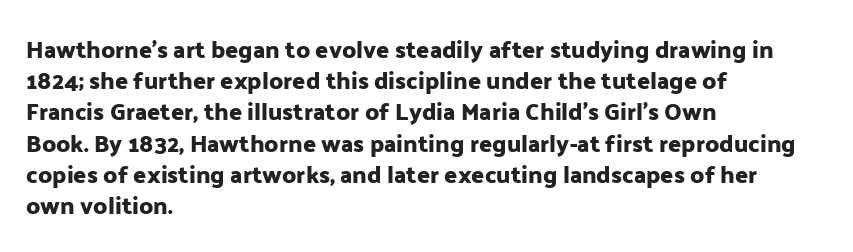
{"italic": "no", "underline": "no", "align": "left", "line_spacing": "normal", "line_spacing_ratio": 1.3, "letter_spacing": "normal", "letter_spacing_em": 0.0, "glyph_px": 24}
